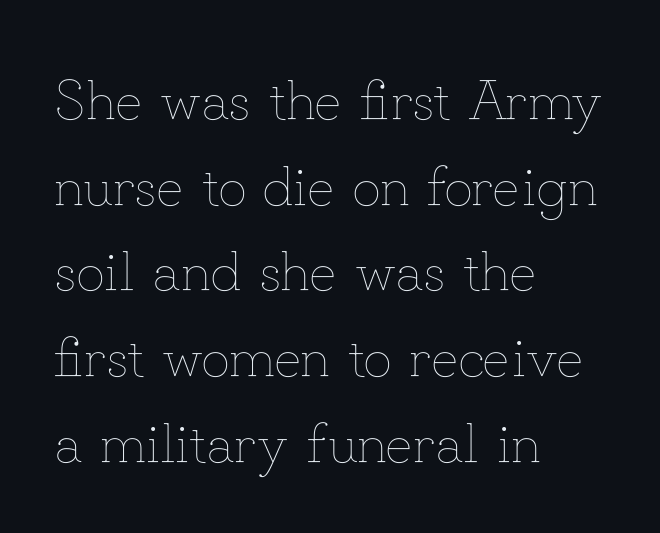
This is roman type, the default non-slanted kind. Anything drawn beneath the words? Only blank space. Inter-character spacing is left at the font's built-in metrics. This sample keeps an unexceptional amount of space between lines.
